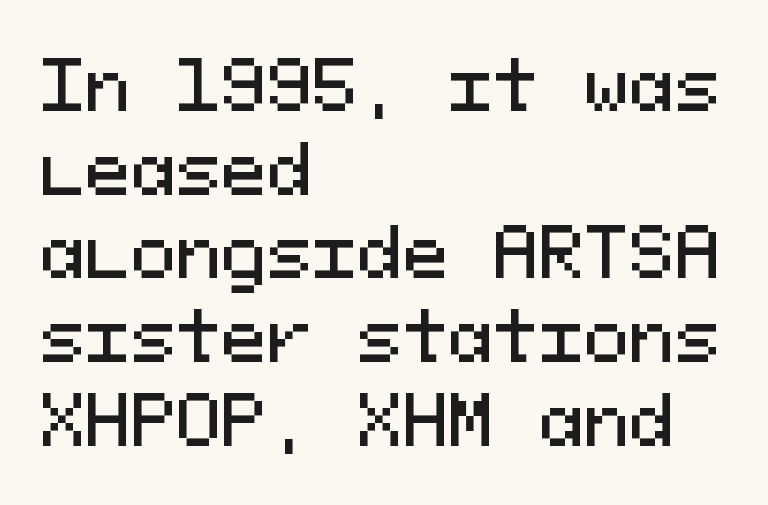
The image shows 68 px sans-serif type, upright, monospaced; set left-aligned, line spacing 1.23x, normal letter spacing, not underlined; medium stroke contrast and a medium x-height.
